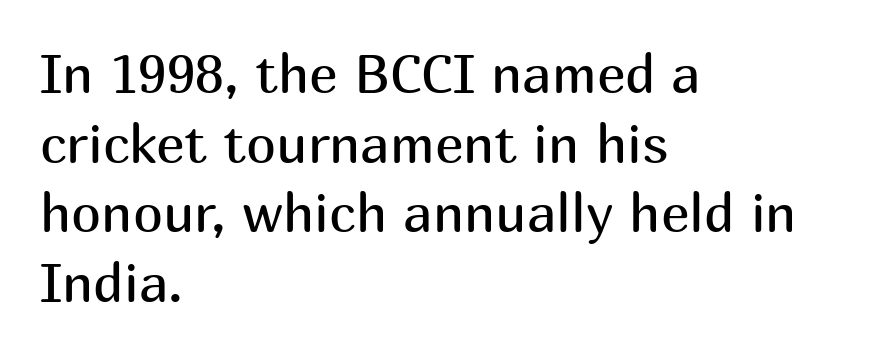
{"serif": "no", "italic": "no", "bold": "no", "weight": "regular", "width": "normal", "stroke_contrast": "medium", "x_height": "medium", "monospaced": "no", "underline": "no", "align": "left", "line_spacing": "normal", "line_spacing_ratio": 1.29, "letter_spacing": "normal", "letter_spacing_em": 0.0, "glyph_px": 54}
